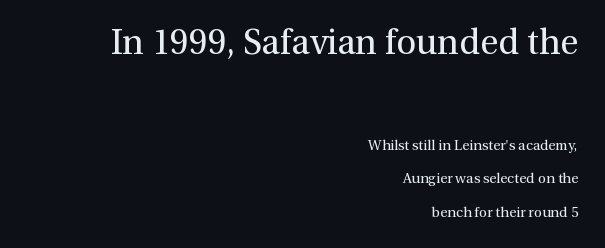
{"serif": "yes", "italic": "no", "bold": "no", "weight": "regular", "width": "normal", "stroke_contrast": "medium", "x_height": "medium", "monospaced": "no", "underline": "no", "align": "right", "line_spacing": "loose", "line_spacing_ratio": 2.39, "letter_spacing": "normal", "letter_spacing_em": 0.0, "larger_block": "first", "size_ratio": 2.5, "glyph_px": 35}
